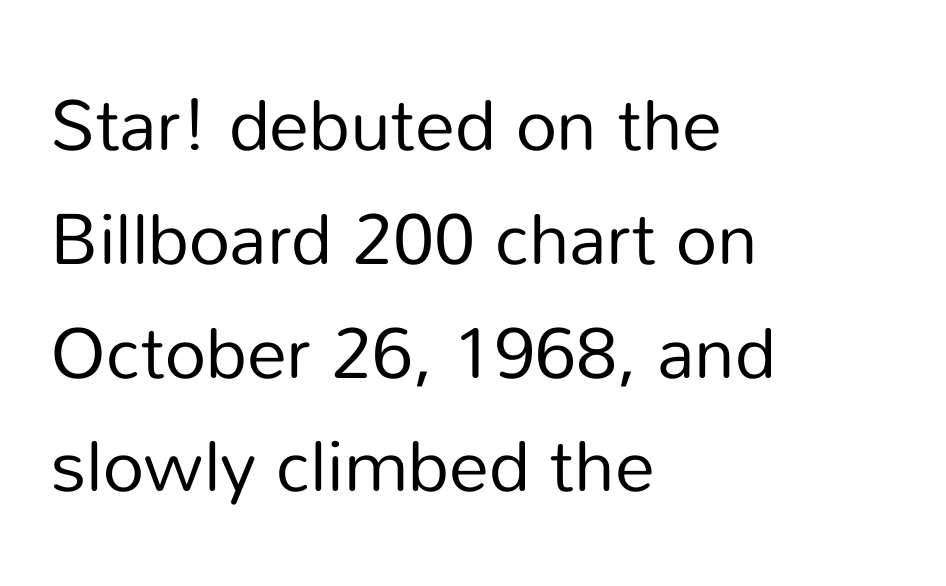
Q: Is the text bold? A: No.
Q: Is the text italic (slanted)? A: No, it is upright.
Q: Is the typeface a serif or a sans-serif typeface? A: Sans-serif.
Q: Is the text underlined? A: No.
Q: How is the paragraph aligned? A: Left-aligned.
Q: Is the spacing between letters normal or unusually wide? A: Normal.
Q: Is the spacing between lines tight, normal or loose? A: Normal.
Q: Width (condensed, normal, or wide)? A: Normal.
Q: Stroke contrast? A: Low.
Q: x-height? A: Medium.
Q: Monospaced? A: No.
